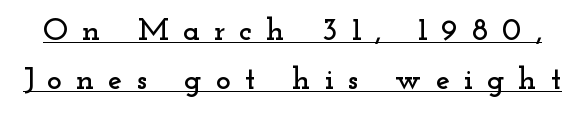
Q: Is the text italic (slanted)? A: No, it is upright.
Q: Is the typeface a serif or a sans-serif typeface? A: Serif.
Q: Is the text underlined? A: Yes.
Q: Is the spacing between letters normal or unusually wide? A: Unusually wide.
Q: Is the spacing between lines tight, normal or loose? A: Normal.
Q: Width (condensed, normal, or wide)? A: Wide.
Q: Stroke contrast? A: Low.
Q: x-height? A: Small.
Q: Monospaced? A: No.
